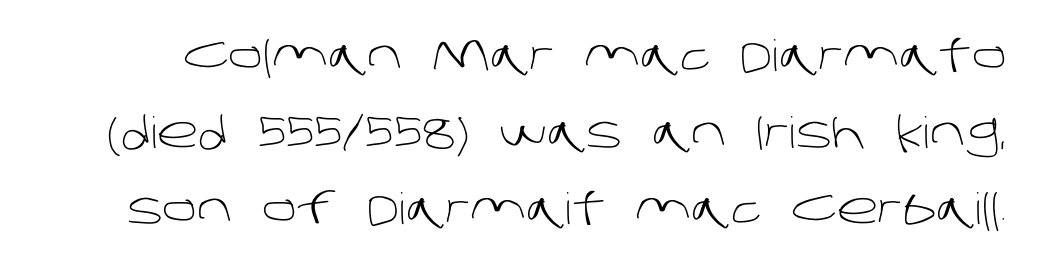
A typesetter would label this face a sans. What stands out about the letter spacing? Nothing — it is the standard amount. Varying glyph widths throughout — classic text-font behaviour. Counters stay open thanks to moderate or lighter strokes.
